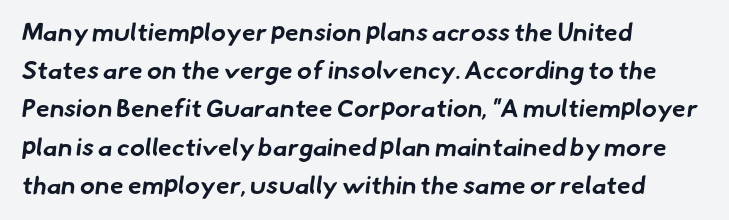
Q: Is the text bold? A: Yes.
Q: Is the text underlined? A: No.
Q: How is the paragraph aligned? A: Left-aligned.
Q: Is the spacing between letters normal or unusually wide? A: Normal.
Q: Is the spacing between lines tight, normal or loose? A: Normal.
